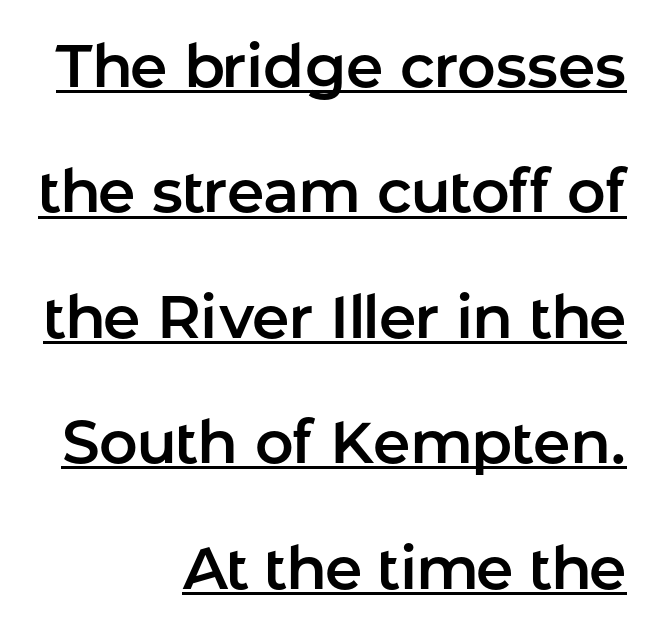
The image shows 60 px sans-serif type, upright; set right-aligned, loose line spacing (2.09x), normal letter spacing, underlined; low stroke contrast and a medium x-height.
